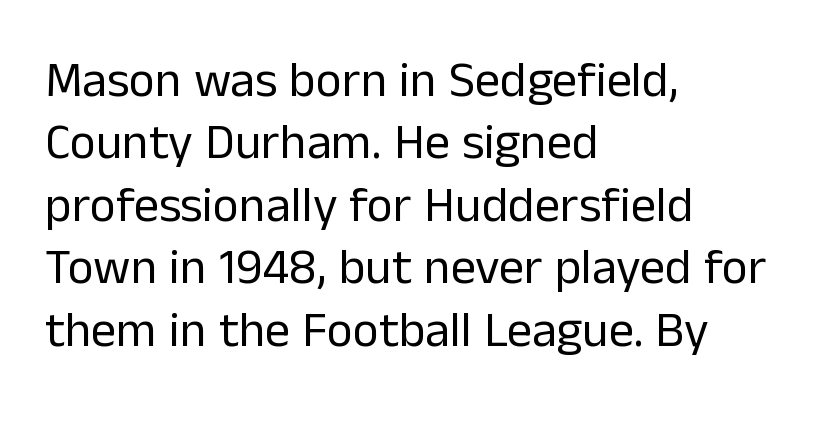
Descenders are the only things crossing below the line. Compared with typical paragraphs, the rows here are spaced about the same. Character widths vary here, with narrow letters taking less room than wide ones. This sample is left-justified, so line endings fall wherever the words run out.
